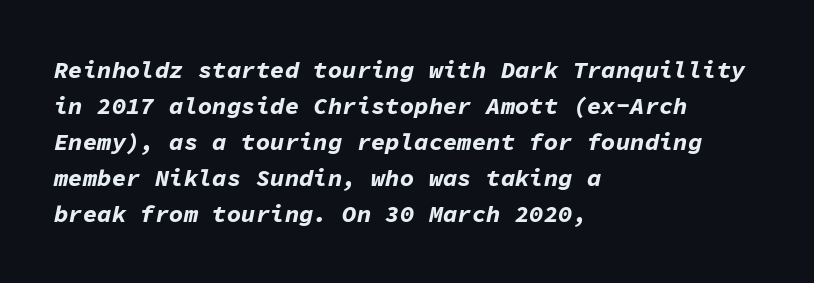
Q: Is the text bold? A: Yes.
Q: Is the text italic (slanted)? A: Yes, it leans right by about 11 degrees.
Q: Is the text underlined? A: No.
Q: How is the paragraph aligned? A: Left-aligned.
Q: Is the spacing between letters normal or unusually wide? A: Normal.
Q: Is the spacing between lines tight, normal or loose? A: Normal.
